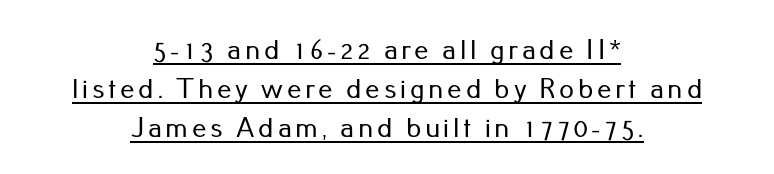
Each letter keeps its own natural width here, so spacing adapts to shape. The passage shown stacks its lines at a standard gap. The type family on display is of the sans-serif kind. The type sits square on the baseline with zero lean. The words here are underlined. Each line is balanced around a shared central axis.
